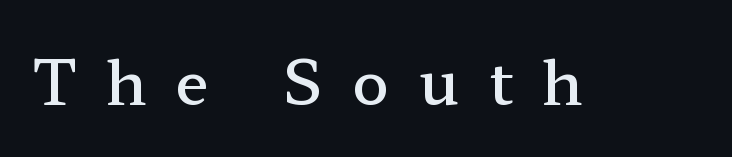
The image shows 61 px semibold, wide serif type, upright; set unusually wide letter spacing (+0.48 em), not underlined; low stroke contrast and a medium x-height.
